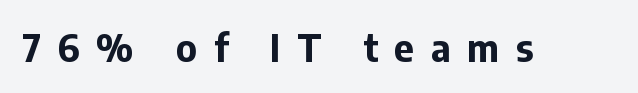
Q: Is the text bold? A: Yes.
Q: Is the text italic (slanted)? A: No, it is upright.
Q: Is the typeface a serif or a sans-serif typeface? A: Sans-serif.
Q: Is the text underlined? A: No.
Q: Is the spacing between letters normal or unusually wide? A: Unusually wide.
Q: Width (condensed, normal, or wide)? A: Normal.
Q: Stroke contrast? A: Low.
Q: x-height? A: Medium.
Q: Monospaced? A: No.
